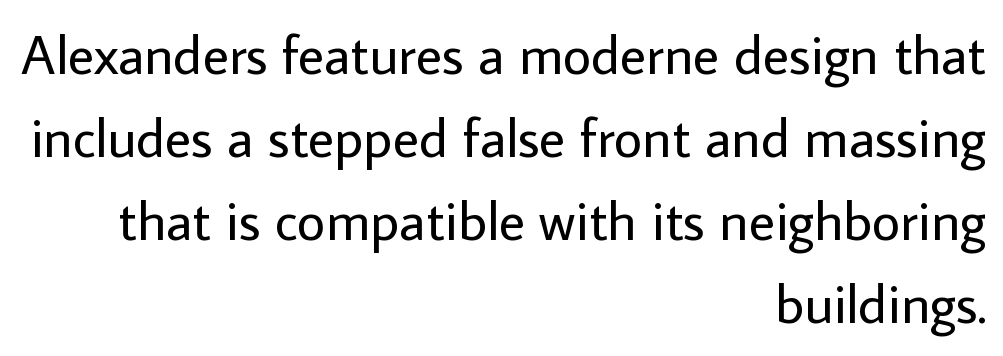
The image shows 55 px regular-weight sans-serif type, upright; set right-aligned, normal line spacing (1.51x), normal letter spacing, not underlined; low stroke contrast and a medium x-height.
